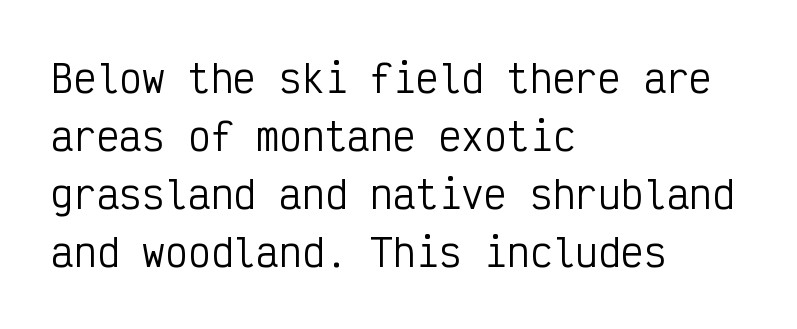
The image shows 38 px regular-weight, condensed sans-serif type, upright, monospaced; set left-aligned, normal line spacing (1.53x), normal letter spacing, not underlined; low stroke contrast and a medium x-height.
